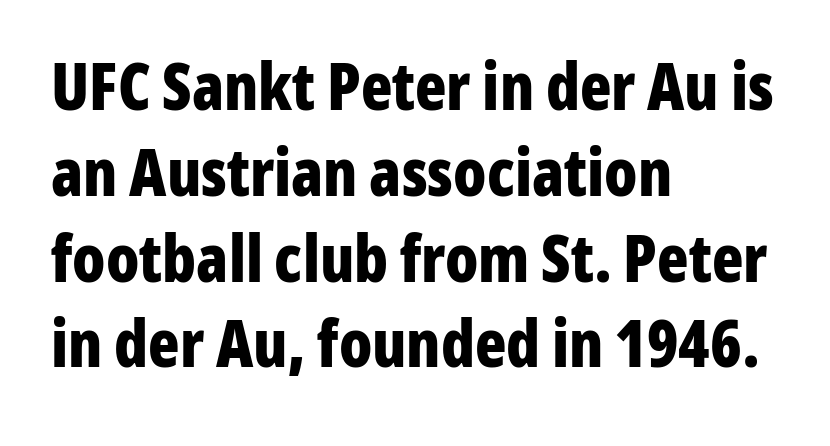
Q: Is the text bold? A: Yes.
Q: Is the text italic (slanted)? A: No, it is upright.
Q: Is the typeface a serif or a sans-serif typeface? A: Sans-serif.
Q: Is the text underlined? A: No.
Q: How is the paragraph aligned? A: Left-aligned.
Q: Is the spacing between letters normal or unusually wide? A: Normal.
Q: Is the spacing between lines tight, normal or loose? A: Normal.
Q: Width (condensed, normal, or wide)? A: Condensed.
Q: Stroke contrast? A: Low.
Q: x-height? A: Medium.
Q: Monospaced? A: No.
